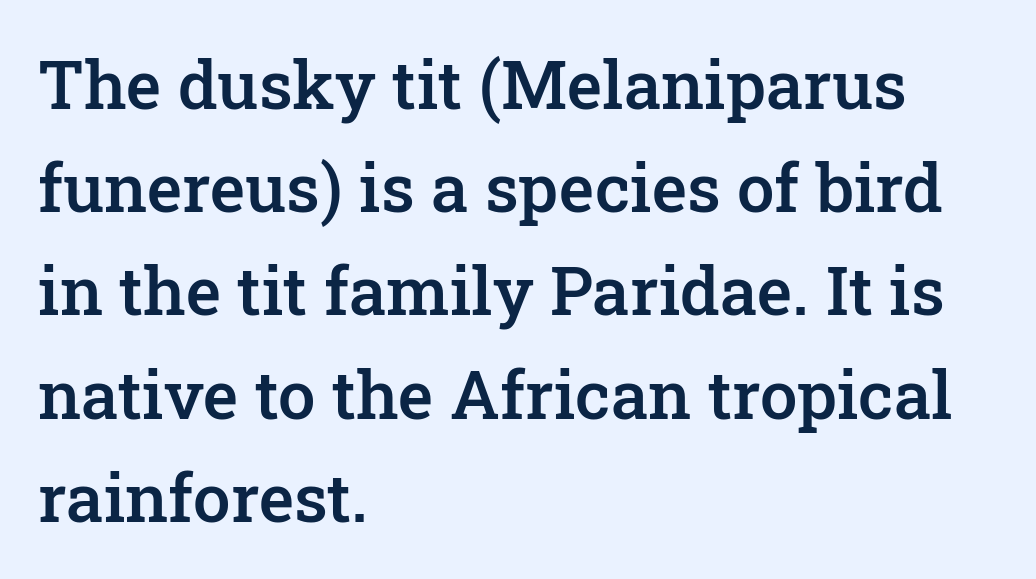
The passage shown is not underscored anywhere. Is there any slant? The stems are plumb. The compositor pushed each line to the left boundary. Think of a printed novel: that variable character pitch is what you see here. Stroke thickness is moderately raised; the sample reads as semibold.
